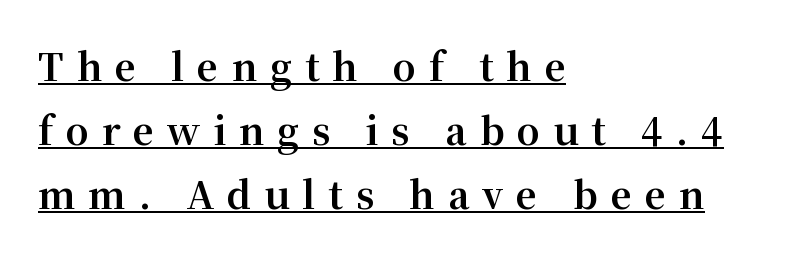
These lines are set flush left with a ragged right edge. Beneath each row of characters lies a ruled line. The letters advance in unequal steps, a hallmark of proportional type. The sample has been set heavy, in full bold. Loose tracking; the words dissolve into strings of separated letters.
